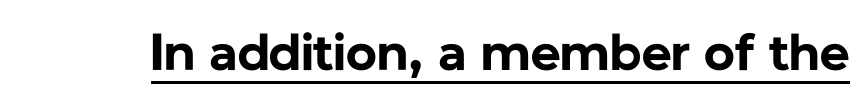
{"serif": "no", "italic": "no", "bold": "yes", "weight": "bold", "width": "normal", "stroke_contrast": "low", "x_height": "medium", "monospaced": "no", "underline": "yes", "letter_spacing": "normal", "letter_spacing_em": 0.0, "glyph_px": 52}
